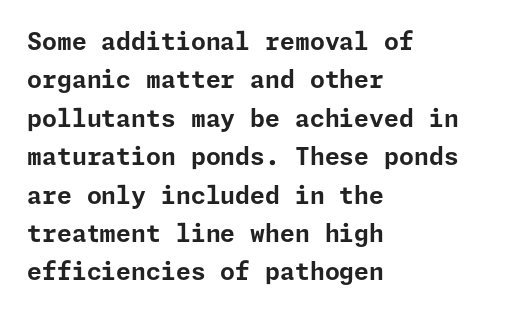
{"italic": "no", "bold": "yes", "underline": "no", "align": "left", "line_spacing": "normal", "line_spacing_ratio": 1.6, "letter_spacing": "normal", "letter_spacing_em": 0.0, "glyph_px": 24}
